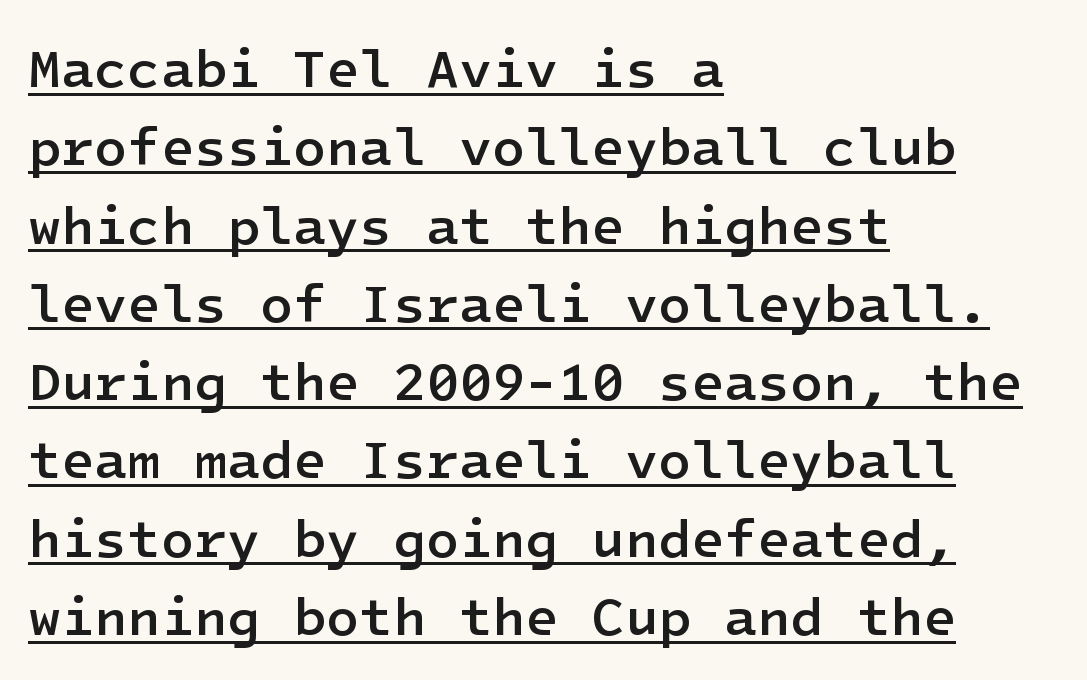
{"serif": "no", "italic": "no", "bold": "semi", "weight": "semibold", "width": "normal", "stroke_contrast": "low", "x_height": "medium", "underline": "yes", "align": "left", "line_spacing": "normal", "line_spacing_ratio": 1.45, "letter_spacing": "normal", "letter_spacing_em": 0.0, "glyph_px": 54}
